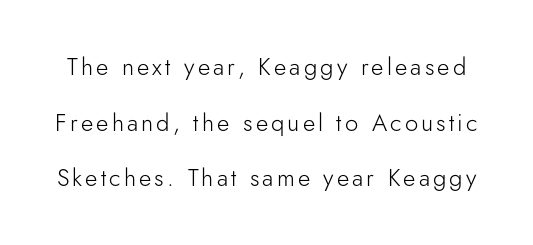
Summary of vertical rhythm: relaxed, with wide interline spacing. Each row of text sits above clean, open space. A typesetter would mark this as roman, not italic. Counters stay open thanks to moderate or lighter strokes.
